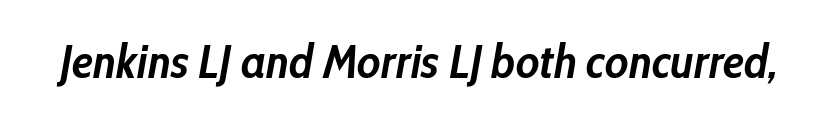
Q: Is the text bold? A: Yes.
Q: Is the text italic (slanted)? A: Yes, it leans right by about 10 degrees.
Q: Is the text underlined? A: No.
Q: Is the spacing between letters normal or unusually wide? A: Normal.
Q: Width (condensed, normal, or wide)? A: Condensed.
Q: Stroke contrast? A: Low.
Q: x-height? A: Medium.
Q: Monospaced? A: No.
